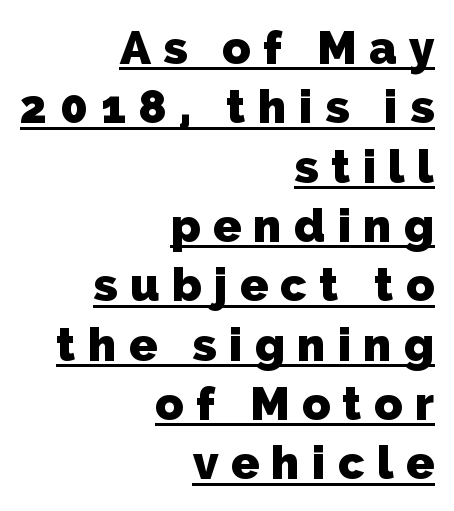
Classification — sans serif. Words appear elongated and porous because spacing is wide. Does the copy run flush right? Yes — the right margin is perfectly even. The designer left line spacing at the default. What decoration does the sample have? An underline. Note the varied advance widths — an 'i' is clearly narrower than an 'm'.
